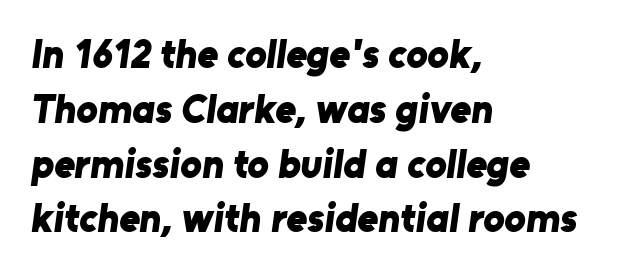
{"serif": "no", "bold": "yes", "weight": "bold", "width": "normal", "stroke_contrast": "low", "x_height": "medium", "monospaced": "no", "underline": "no", "align": "left", "line_spacing": "normal", "line_spacing_ratio": 1.37, "letter_spacing": "normal", "letter_spacing_em": 0.0, "glyph_px": 40}
